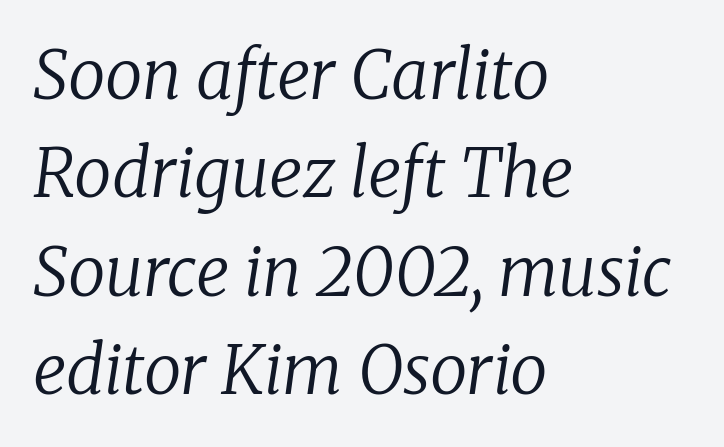
Reading down the block, your eye returns to a fixed left position each line. Normally led — the rows are evenly, conventionally spaced. Think of a printed novel: that variable character pitch is what you see here. If you drew a line through each stem, it would be angled.
